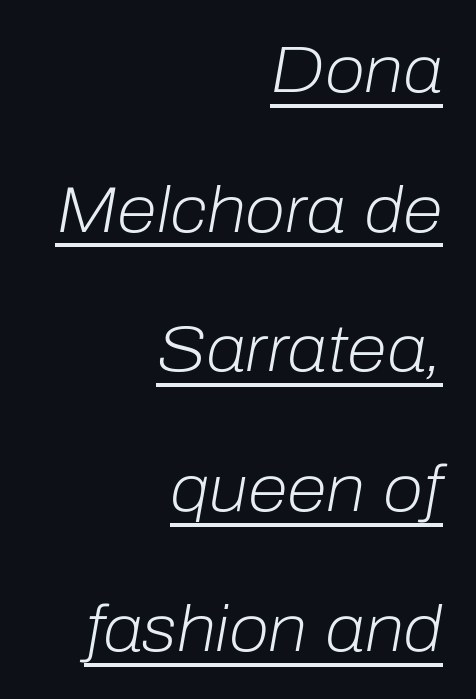
{"italic": "yes", "lean": "right", "slant_degrees": 10, "bold": "no", "weight": "light", "width": "normal", "stroke_contrast": "low", "x_height": "medium", "monospaced": "no", "underline": "yes", "align": "right", "line_spacing": "loose", "line_spacing_ratio": 2.15, "letter_spacing": "normal", "letter_spacing_em": 0.0, "glyph_px": 65}
